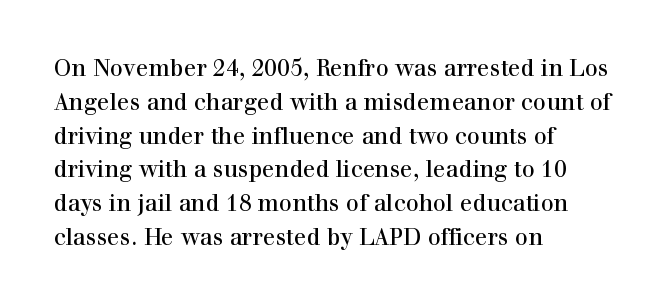
Left-aligned paragraph, ragged on the right. Compared with typical body copy, the letter spacing here is the same. A roman cut, with each character standing at attention. Baseline-to-baseline distance is the conventional proportion of letter height. The string is rendered with underlining switched off.
